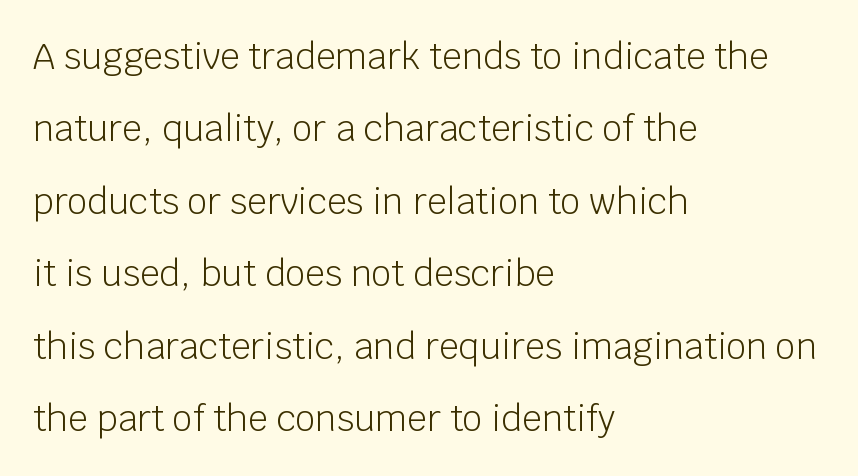
Airy leading. Lines of text with bare space underneath. This rendering uses left alignment, leaving the right contour irregular. This sample has the flowing, uneven cadence of proportional lettering.
